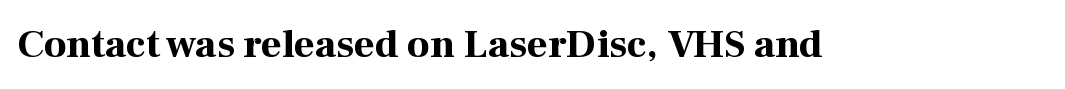
The image shows 40 px bold serif type, upright; set normal letter spacing, not underlined; high stroke contrast and a medium x-height.
